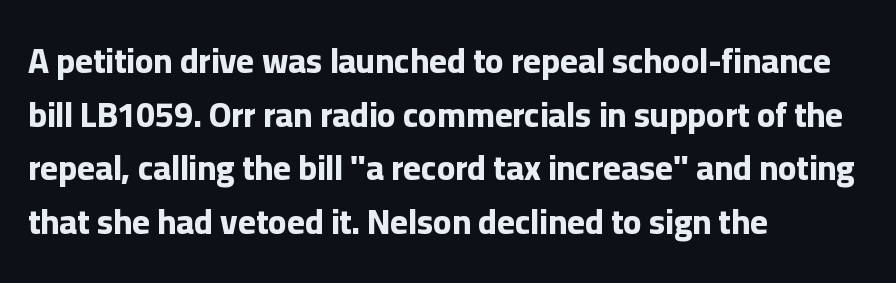
{"serif": "no", "italic": "no", "bold": "yes", "weight": "bold", "width": "normal", "stroke_contrast": "low", "x_height": "medium", "monospaced": "no", "underline": "no", "align": "left", "line_spacing": "normal", "line_spacing_ratio": 1.58, "letter_spacing": "normal", "letter_spacing_em": 0.0, "glyph_px": 34}
